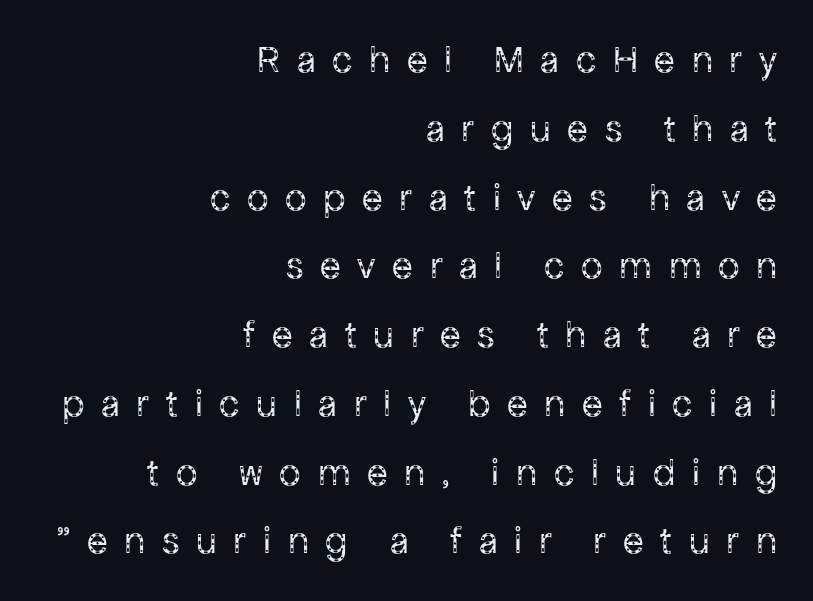
The image shows 38 px regular-weight sans-serif type, upright; set right-aligned, line spacing 1.81x, unusually wide letter spacing (+0.44 em), not underlined; low stroke contrast and a medium x-height.
